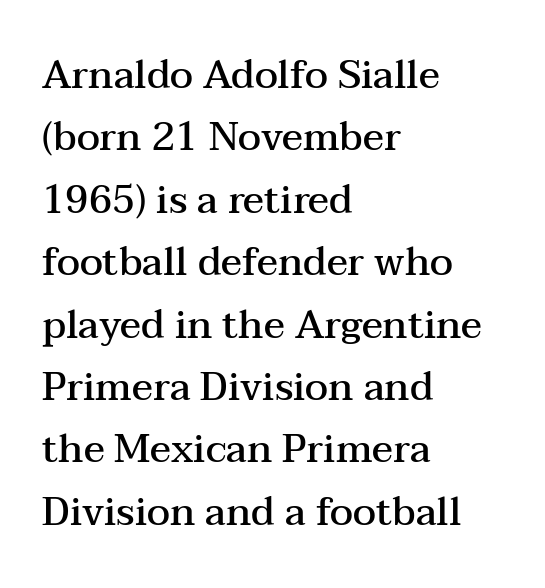
Is the block centered? No — it sits flush against the left margin. Note: serifs present on the glyphs. Glyph-to-glyph distance matches everyday printed text. Successive baselines arrive at the customary interval.
